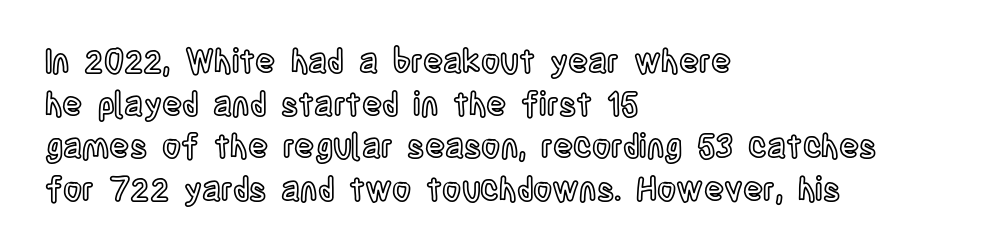
{"italic": "no", "width": "condensed", "x_height": "large", "monospaced": "no", "underline": "no", "align": "left", "line_spacing": "normal", "line_spacing_ratio": 1.29, "letter_spacing": "normal", "letter_spacing_em": 0.0, "glyph_px": 33}
